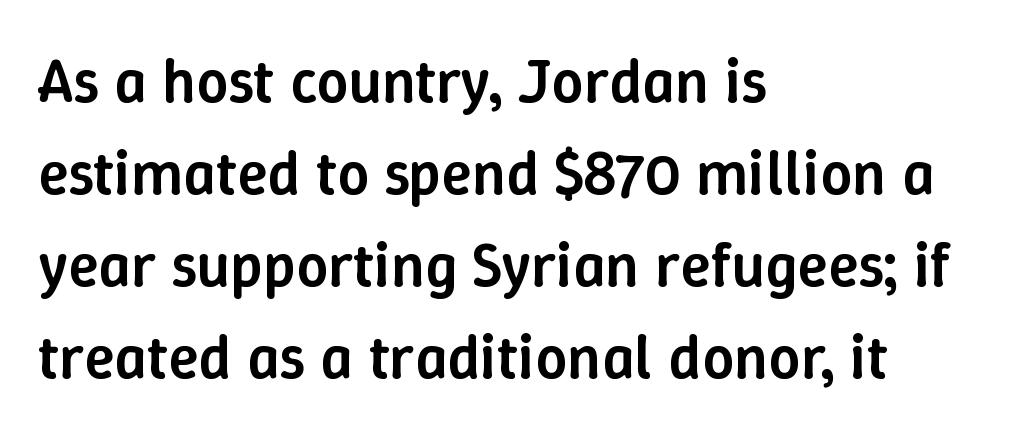
The image shows 63 px semibold type, upright; set left-aligned, normal line spacing (1.46x), normal letter spacing, not underlined; low stroke contrast and a medium x-height.
